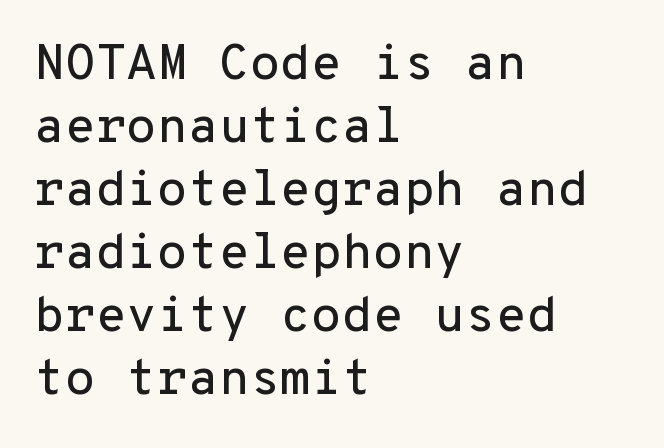
Notice how the passage keeps a crisp vertical edge on the left only. Line spacing here is normal. The gaps between neighbouring characters are ordinary and unremarkable. The characters display no serif detailing; their extremities are plain. The letters march in equal steps, a hallmark of fixed-pitch type.
